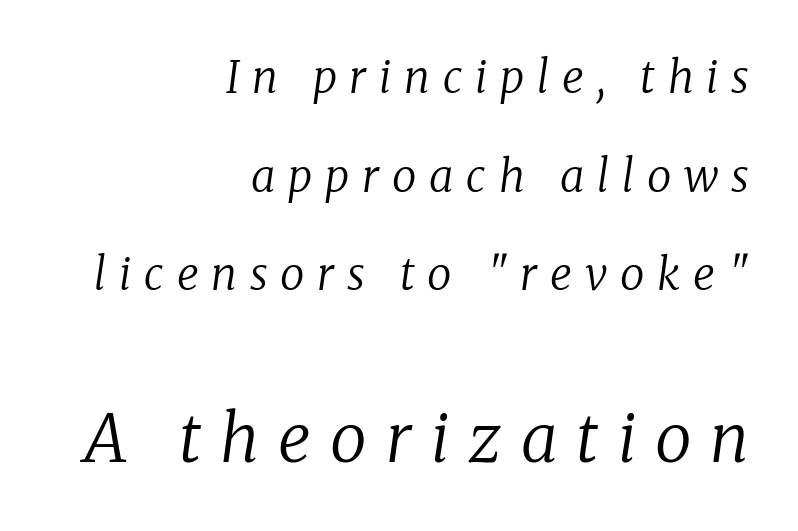
Q: Is the text bold? A: No.
Q: Is the text italic (slanted)? A: Yes, it leans right by about 8 degrees.
Q: Is the typeface a serif or a sans-serif typeface? A: Serif.
Q: Is the text underlined? A: No.
Q: How is the paragraph aligned? A: Right-aligned.
Q: Is the spacing between letters normal or unusually wide? A: Unusually wide.
Q: Is the spacing between lines tight, normal or loose? A: Loose.
Q: Which block of text is set in a larger size, the first (top) or the second (bottom)? A: The second (bottom) one.
Q: Width (condensed, normal, or wide)? A: Normal.
Q: Stroke contrast? A: Low.
Q: x-height? A: Medium.
Q: Monospaced? A: No.
